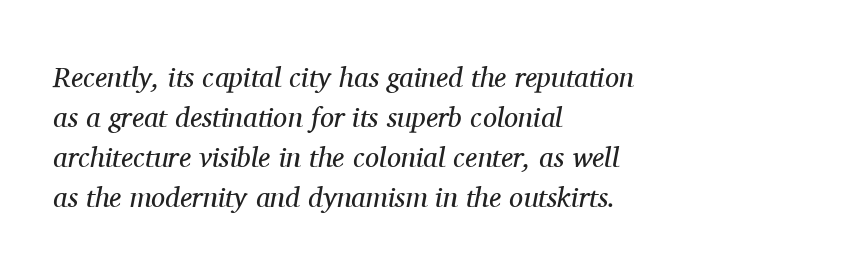
{"serif": "yes", "italic": "yes", "lean": "right", "slant_degrees": 11, "bold": "no", "weight": "regular", "width": "normal", "stroke_contrast": "medium", "x_height": "medium", "monospaced": "no", "underline": "no", "align": "left", "line_spacing": "normal", "line_spacing_ratio": 1.43, "letter_spacing": "normal", "letter_spacing_em": 0.0, "glyph_px": 28}
